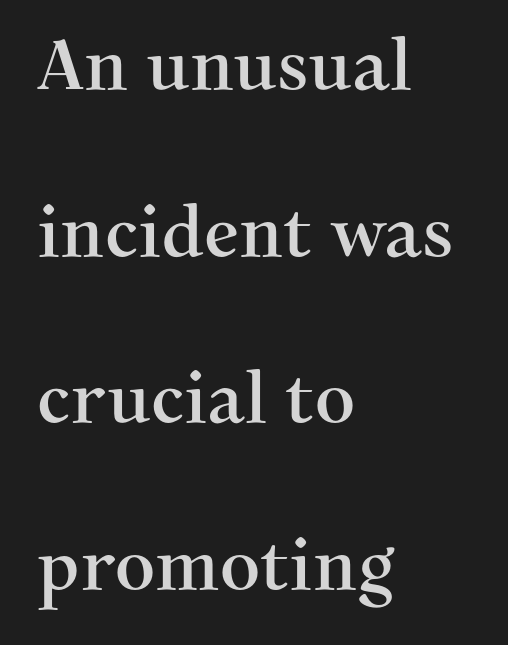
{"serif": "yes", "italic": "no", "width": "normal", "stroke_contrast": "medium", "x_height": "medium", "monospaced": "no", "underline": "no", "align": "left", "line_spacing": "loose", "line_spacing_ratio": 2.38, "letter_spacing": "normal", "letter_spacing_em": 0.0, "glyph_px": 70}
